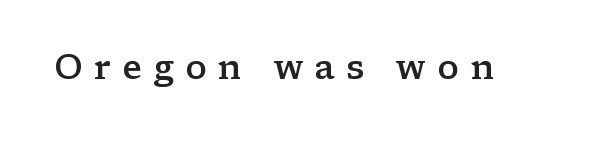
The image shows 34 px semibold, wide serif type, upright; set unusually wide letter spacing (+0.33 em), not underlined; low stroke contrast and a medium x-height.
